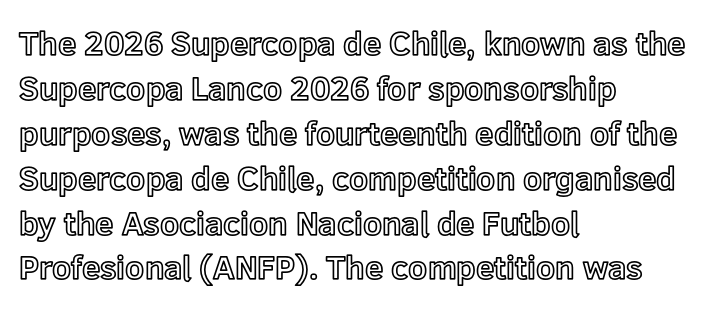
{"italic": "no", "width": "normal", "x_height": "medium", "monospaced": "no", "underline": "no", "align": "left", "line_spacing": "normal", "line_spacing_ratio": 1.36, "letter_spacing": "normal", "letter_spacing_em": 0.0, "glyph_px": 33}
